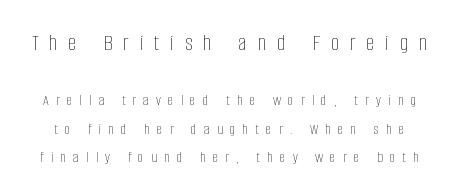
The image shows 24 px text type, upright; set line spacing 1.79x, unusually wide letter spacing (+0.45 em), not underlined; the first (top) block is 1.5x larger.
